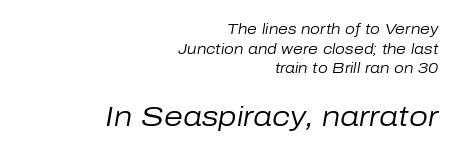
The image shows 27 px text type, italic (leaning right); set right-aligned, normal line spacing (1.41x), normal letter spacing, not underlined; the second (bottom) block is 1.93x larger.
